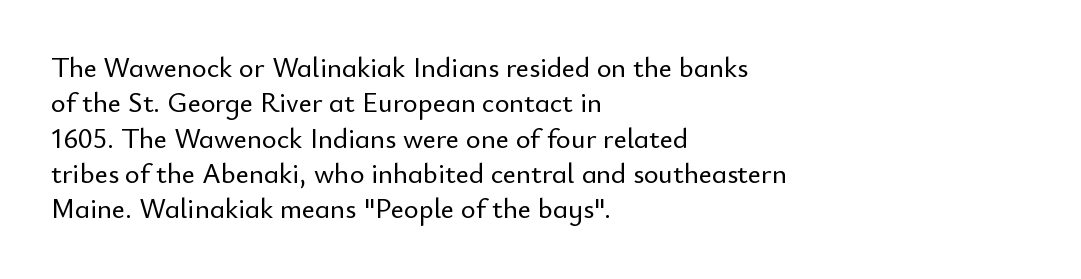
Q: Is the text italic (slanted)? A: No, it is upright.
Q: Is the typeface a serif or a sans-serif typeface? A: Sans-serif.
Q: Is the text underlined? A: No.
Q: How is the paragraph aligned? A: Left-aligned.
Q: Is the spacing between letters normal or unusually wide? A: Normal.
Q: Is the spacing between lines tight, normal or loose? A: Normal.
Q: Width (condensed, normal, or wide)? A: Normal.
Q: Stroke contrast? A: Low.
Q: x-height? A: Small.
Q: Monospaced? A: No.
